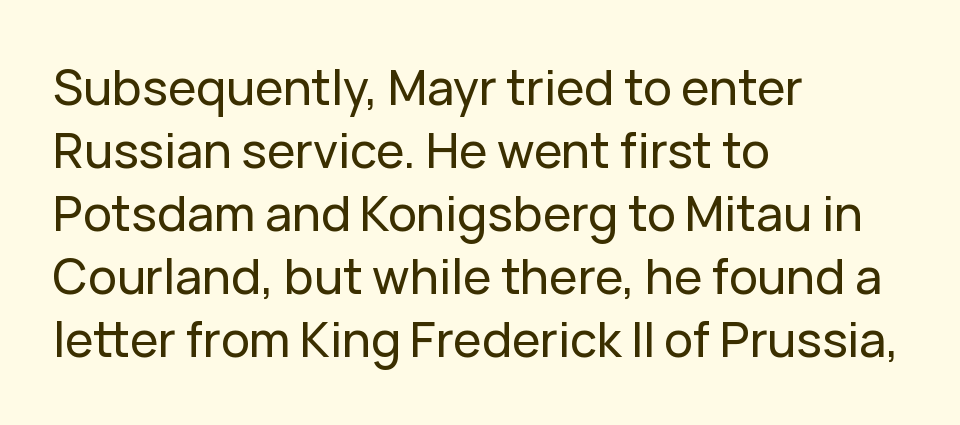
Q: Is the text italic (slanted)? A: No, it is upright.
Q: Is the typeface a serif or a sans-serif typeface? A: Sans-serif.
Q: Is the text underlined? A: No.
Q: How is the paragraph aligned? A: Left-aligned.
Q: Is the spacing between letters normal or unusually wide? A: Normal.
Q: Is the spacing between lines tight, normal or loose? A: Normal.
Q: Width (condensed, normal, or wide)? A: Normal.
Q: Stroke contrast? A: Low.
Q: x-height? A: Medium.
Q: Monospaced? A: No.
